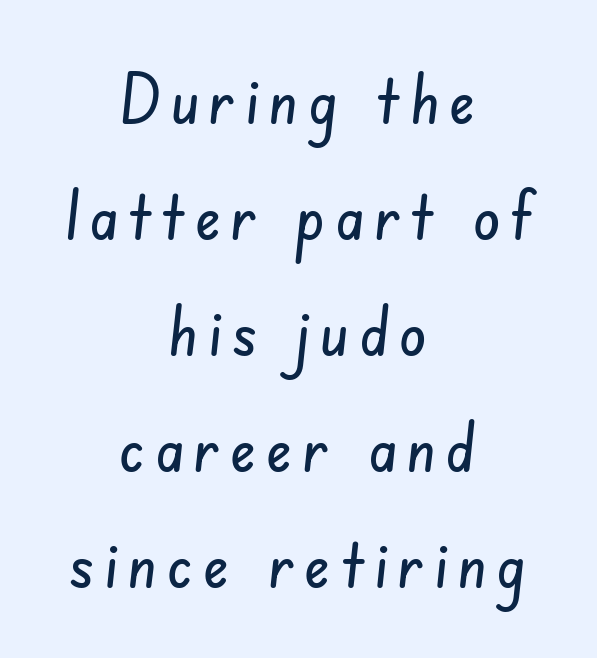
{"serif": "no", "width": "condensed", "stroke_contrast": "low", "x_height": "small", "monospaced": "no", "underline": "no", "align": "center", "line_spacing": "normal", "line_spacing_ratio": 1.68, "glyph_px": 69}
